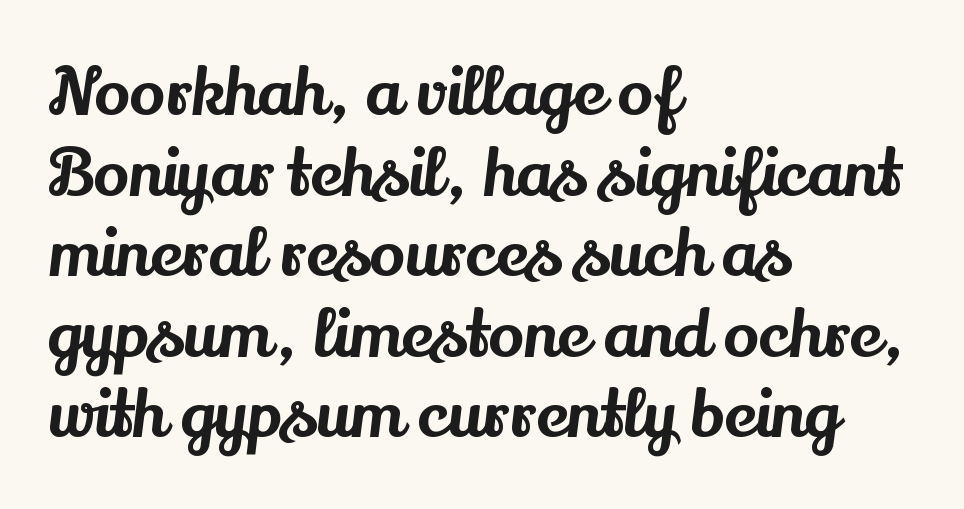
Caption: standard tracking, unaltered. Think of a printed novel: that variable character pitch is what you see here. Visually the block forms a straight wall on the left and a jagged coastline on the right. The font family rendered here belongs to the serif group. Type without underlining.
